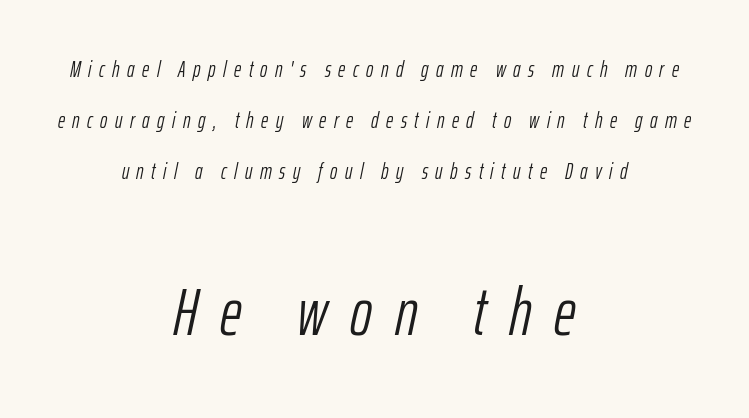
The image shows 67 px light, condensed type, italic (leaning right); set centered, loose line spacing (2.31x), unusually wide letter spacing (+0.34 em), not underlined; the second (bottom) block is 3.05x larger; low stroke contrast and a medium x-height.
